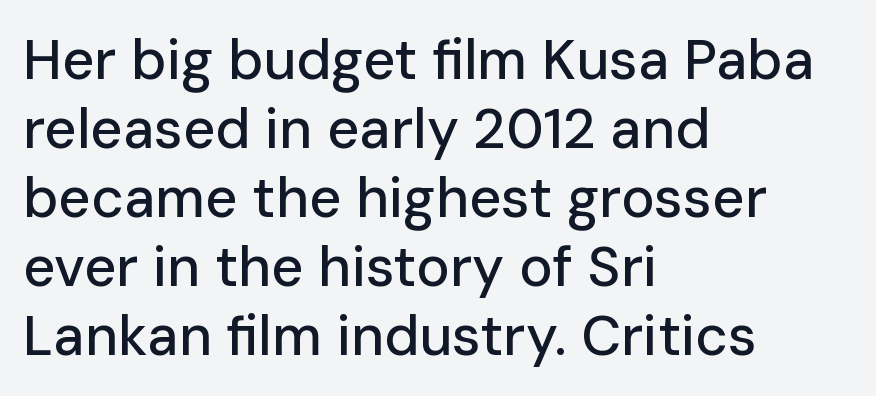
Posture: upright roman. The paragraph has a hard left edge and a soft right edge. Is this a sans? Yes — the strokes have no serifs. Note the varied advance widths — an 'i' is clearly narrower than an 'm'. Check the space under the baseline: it is left empty.
